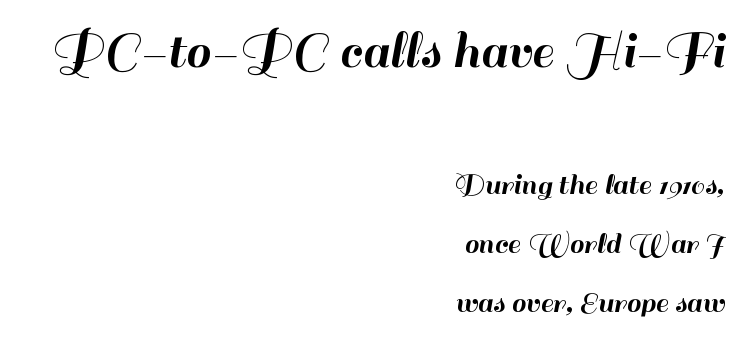
{"serif": "no", "width": "normal", "stroke_contrast": "high", "x_height": "small", "monospaced": "no", "underline": "no", "align": "right", "line_spacing_ratio": 1.84, "letter_spacing": "normal", "letter_spacing_em": 0.0, "larger_block": "first", "size_ratio": 1.75, "glyph_px": 56}
